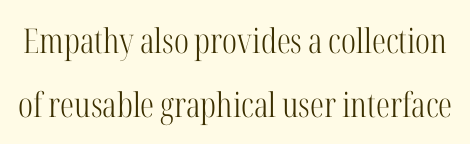
Q: Is the text bold? A: No.
Q: Is the text italic (slanted)? A: No, it is upright.
Q: Is the typeface a serif or a sans-serif typeface? A: Serif.
Q: Is the text underlined? A: No.
Q: Is the spacing between letters normal or unusually wide? A: Normal.
Q: Width (condensed, normal, or wide)? A: Condensed.
Q: Stroke contrast? A: High.
Q: x-height? A: Medium.
Q: Monospaced? A: No.
